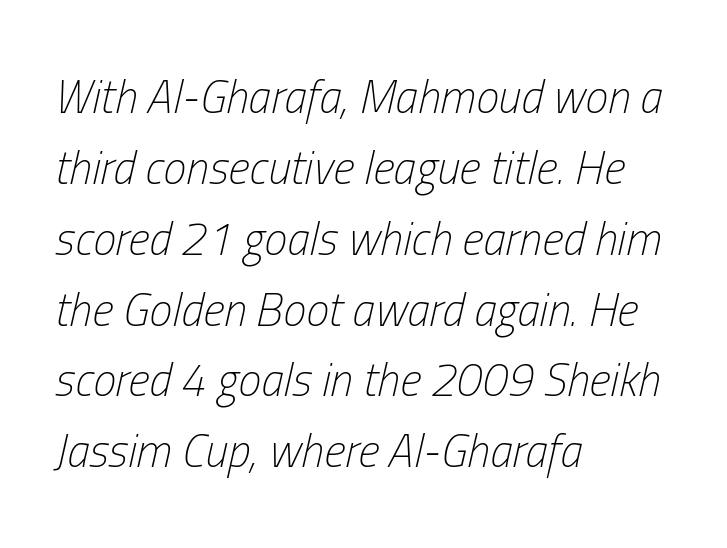
Check under the words: just untouched page. Horizontally, the lines are justified to the leading edge only. Honestly, the letter spacing is just normal — you wouldn't notice it. Summary of vertical rhythm: regular, with standard interline spacing. The rendering uses natural spacing where letterforms have individual widths. The font sits on the lighter half of the weight spectrum, regular included.
